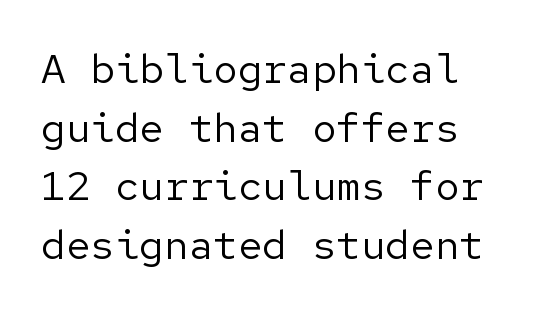
Notice how the stems are strictly vertical — no italics here. Is this a heavy cut? Hardly; it is regular or lighter. The font family rendered here belongs to the sans-serif group. The gaps between neighbouring characters are ordinary and unremarkable. The zone under the glyphs is completely vacant.
